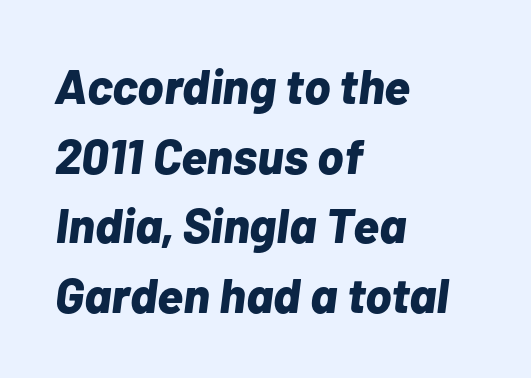
{"italic": "yes", "lean": "right", "slant_degrees": 7, "bold": "yes", "weight": "bold", "width": "normal", "stroke_contrast": "low", "x_height": "medium", "monospaced": "no", "underline": "no", "align": "left", "line_spacing": "normal", "line_spacing_ratio": 1.42, "letter_spacing": "normal", "letter_spacing_em": 0.0, "glyph_px": 49}
